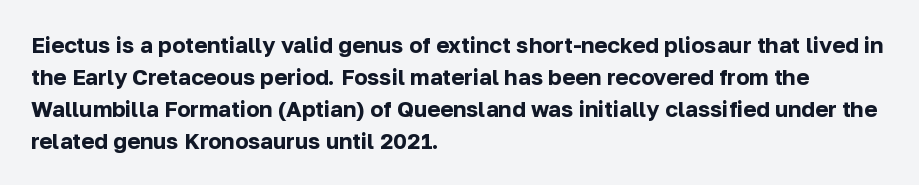
Students, observe: this is what conventionally led text looks like. Ascenders rise straight up at ninety degrees. Pretty heavy lettering here — definitely bold. The words here are not underlined.
